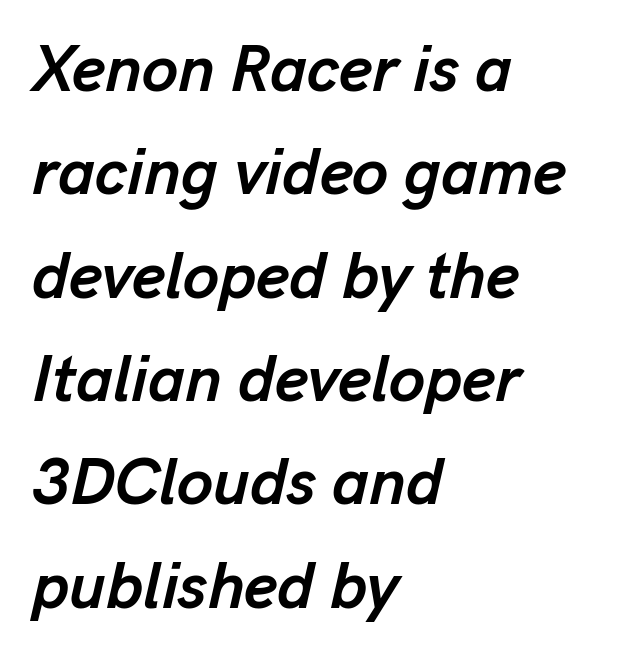
{"italic": "yes", "lean": "right", "slant_degrees": 13, "bold": "yes", "weight": "semibold", "width": "normal", "stroke_contrast": "low", "x_height": "medium", "monospaced": "no", "underline": "no", "align": "left", "line_spacing": "normal", "line_spacing_ratio": 1.59, "letter_spacing": "normal", "letter_spacing_em": 0.0, "glyph_px": 65}
